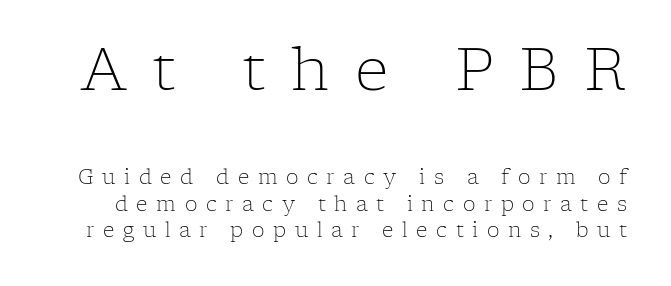
{"serif": "yes", "italic": "no", "bold": "no", "weight": "light", "width": "normal", "stroke_contrast": "low", "x_height": "medium", "monospaced": "no", "underline": "no", "line_spacing": "normal", "line_spacing_ratio": 1.31, "letter_spacing": "wide", "letter_spacing_em": 0.43, "larger_block": "first", "size_ratio": 2.95, "glyph_px": 59}
